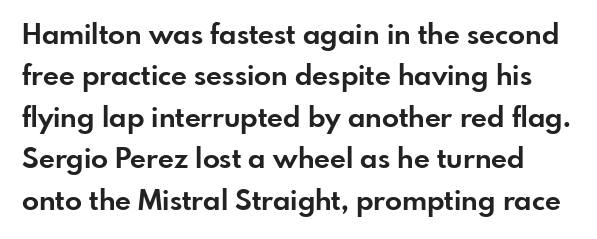
The image shows 28 px bold sans-serif type, upright; set normal line spacing (1.48x), normal letter spacing, not underlined; low stroke contrast and a small x-height.
